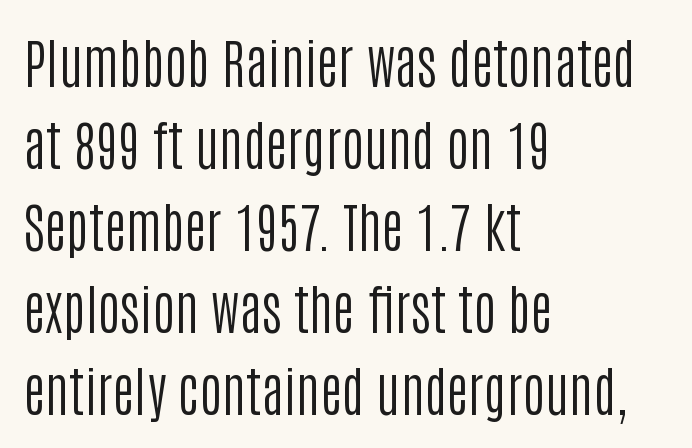
Q: Is the text bold? A: No.
Q: Is the text italic (slanted)? A: No, it is upright.
Q: Is the typeface a serif or a sans-serif typeface? A: Sans-serif.
Q: Is the text underlined? A: No.
Q: How is the paragraph aligned? A: Left-aligned.
Q: Is the spacing between letters normal or unusually wide? A: Normal.
Q: Is the spacing between lines tight, normal or loose? A: Normal.
Q: Width (condensed, normal, or wide)? A: Condensed.
Q: Stroke contrast? A: Low.
Q: x-height? A: Large.
Q: Monospaced? A: No.
